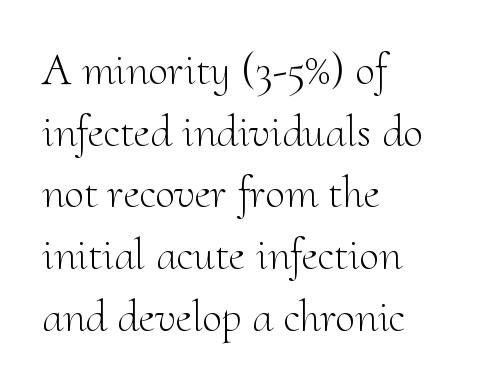
Q: Is the text bold? A: No.
Q: Is the text italic (slanted)? A: No, it is upright.
Q: Is the typeface a serif or a sans-serif typeface? A: Serif.
Q: Is the text underlined? A: No.
Q: How is the paragraph aligned? A: Left-aligned.
Q: Is the spacing between letters normal or unusually wide? A: Normal.
Q: Is the spacing between lines tight, normal or loose? A: Normal.
Q: Width (condensed, normal, or wide)? A: Normal.
Q: Stroke contrast? A: Medium.
Q: x-height? A: Small.
Q: Monospaced? A: No.
